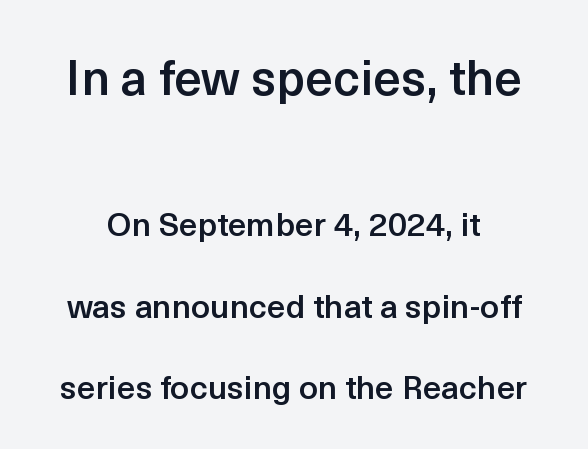
The image shows 49 px semibold sans-serif type, upright; set loose line spacing (2.47x), normal letter spacing, not underlined; the first (top) block is 1.48x larger; a medium x-height.
